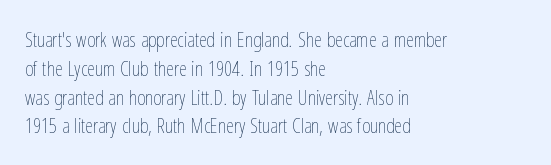
The image shows 20 px text type, upright; set left-aligned, normal line spacing (1.44x), normal letter spacing, not underlined.
